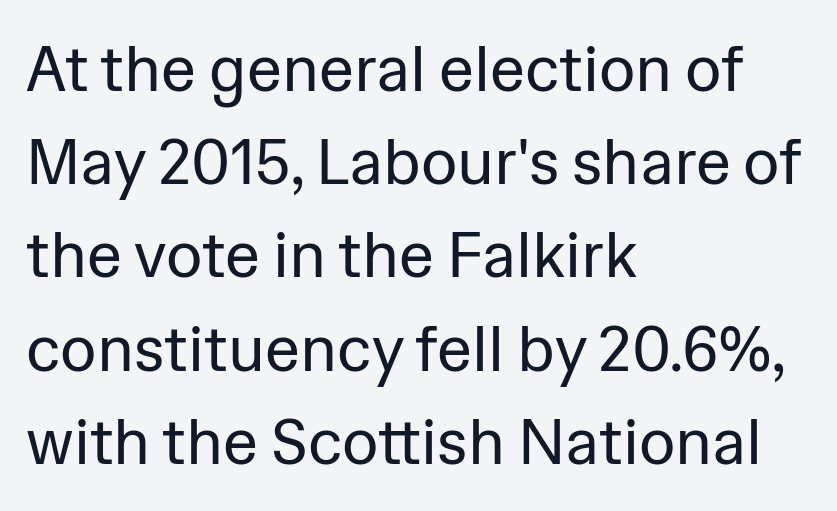
Q: Is the text bold? A: No.
Q: Is the text italic (slanted)? A: No, it is upright.
Q: Is the typeface a serif or a sans-serif typeface? A: Sans-serif.
Q: Is the text underlined? A: No.
Q: How is the paragraph aligned? A: Left-aligned.
Q: Is the spacing between letters normal or unusually wide? A: Normal.
Q: Is the spacing between lines tight, normal or loose? A: Normal.
Q: Width (condensed, normal, or wide)? A: Normal.
Q: Stroke contrast? A: Low.
Q: x-height? A: Medium.
Q: Monospaced? A: No.
